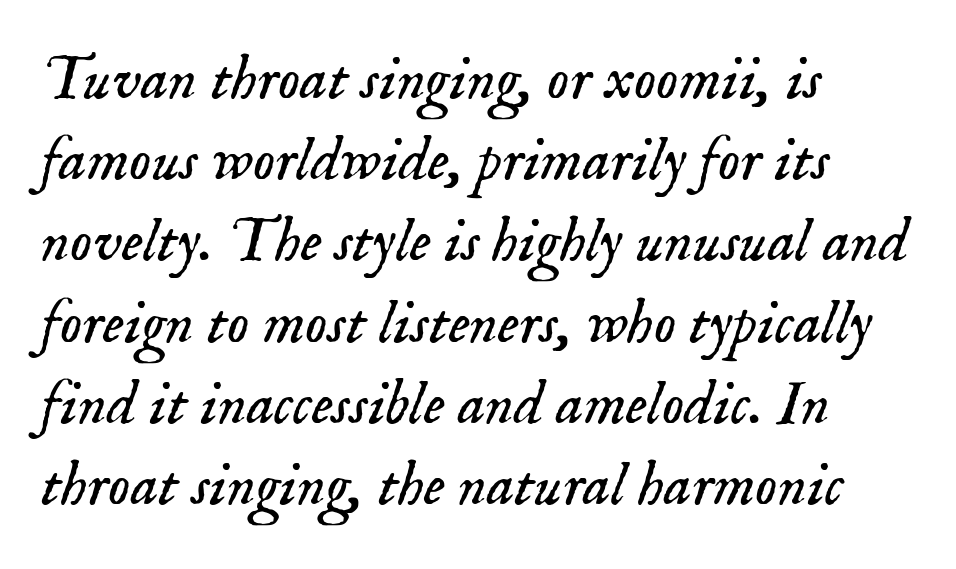
Q: Is the text bold? A: No.
Q: Is the text italic (slanted)? A: Yes, it leans right by about 18 degrees.
Q: Is the typeface a serif or a sans-serif typeface? A: Serif.
Q: Is the text underlined? A: No.
Q: How is the paragraph aligned? A: Left-aligned.
Q: Is the spacing between letters normal or unusually wide? A: Normal.
Q: Is the spacing between lines tight, normal or loose? A: Normal.
Q: Width (condensed, normal, or wide)? A: Normal.
Q: Stroke contrast? A: Low.
Q: x-height? A: Small.
Q: Monospaced? A: No.
